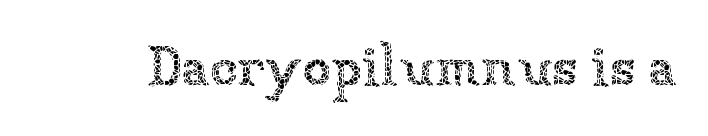
Q: Is the text bold? A: No.
Q: Is the text italic (slanted)? A: No, it is upright.
Q: Is the text underlined? A: No.
Q: Is the spacing between letters normal or unusually wide? A: Normal.
Q: Width (condensed, normal, or wide)? A: Normal.
Q: Stroke contrast? A: Low.
Q: x-height? A: Medium.
Q: Monospaced? A: No.
